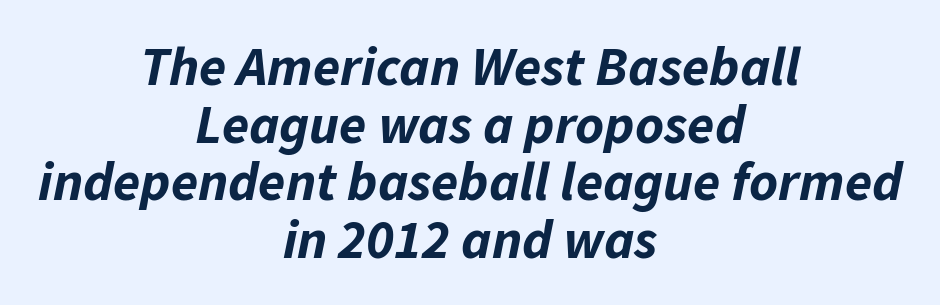
{"italic": "yes", "lean": "right", "slant_degrees": 11, "bold": "yes", "weight": "bold", "width": "normal", "stroke_contrast": "low", "x_height": "medium", "monospaced": "no", "underline": "no", "align": "center", "line_spacing": "tight", "line_spacing_ratio": 1.05, "letter_spacing": "normal", "letter_spacing_em": 0.0, "glyph_px": 55}
